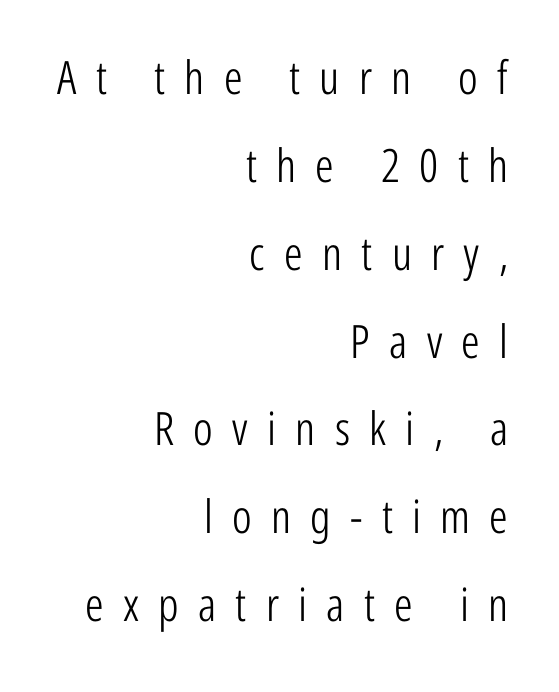
The image shows 46 px light, condensed sans-serif type, upright; set right-aligned, loose line spacing (1.91x), unusually wide letter spacing (+0.42 em), not underlined; low stroke contrast and a medium x-height.
